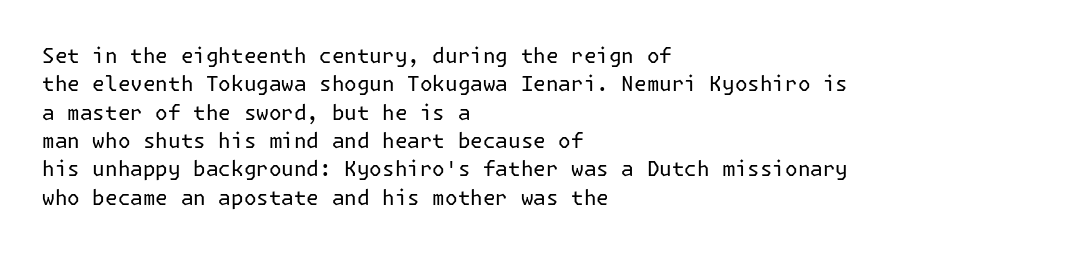
Evenly set lines give the paragraph a standard silhouette. Students, note that the glyphs here touch the page at normal intervals. In terms of posture, this sample is upright. Typeset ragged right — the left edge is the straight one.
